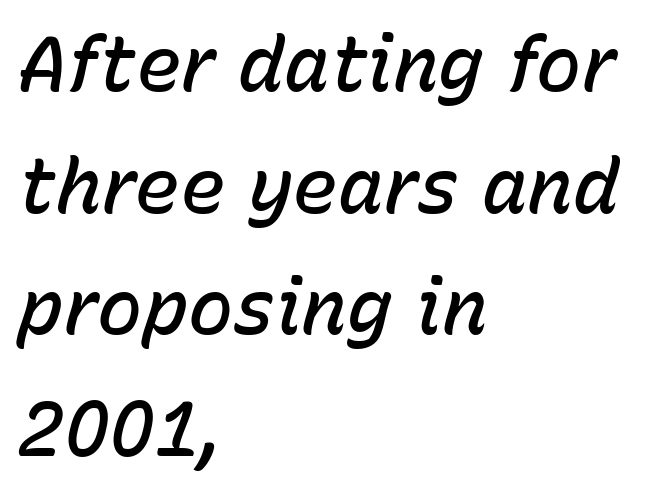
The image shows 76 px semibold type, italic (leaning right); set left-aligned, normal line spacing (1.6x), normal letter spacing, not underlined; low stroke contrast and a medium x-height.
